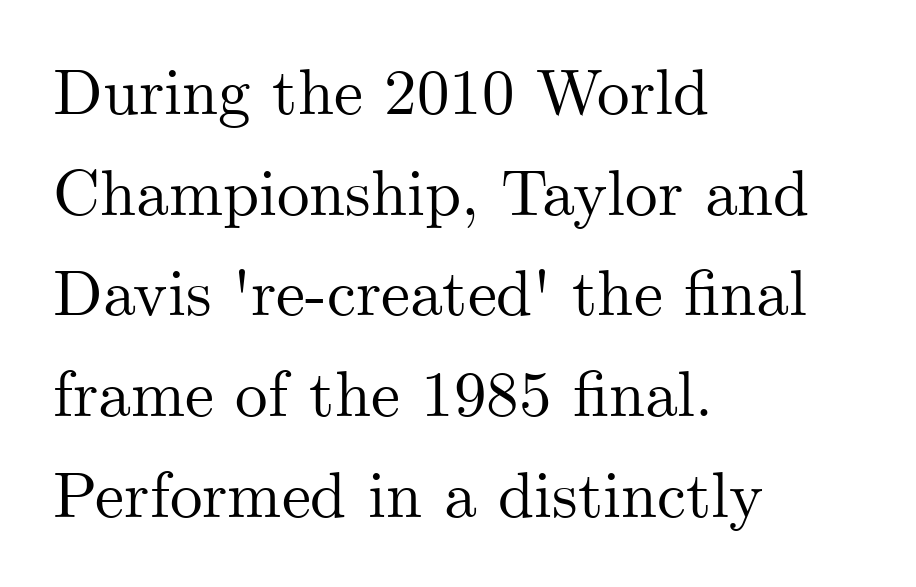
Q: Is the text italic (slanted)? A: No, it is upright.
Q: Is the typeface a serif or a sans-serif typeface? A: Serif.
Q: Is the text underlined? A: No.
Q: How is the paragraph aligned? A: Left-aligned.
Q: Is the spacing between letters normal or unusually wide? A: Normal.
Q: Is the spacing between lines tight, normal or loose? A: Normal.
Q: Width (condensed, normal, or wide)? A: Normal.
Q: Stroke contrast? A: Medium.
Q: x-height? A: Small.
Q: Monospaced? A: No.
